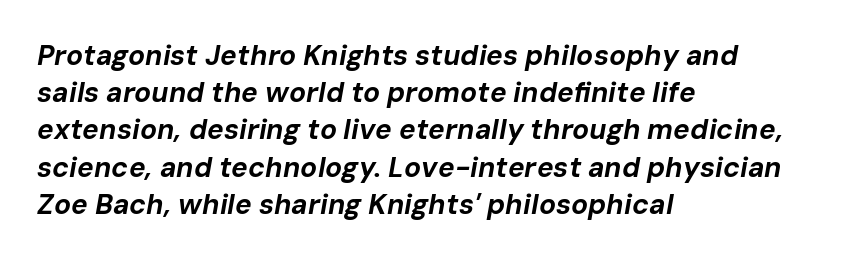
Q: Is the text bold? A: Yes.
Q: Is the text italic (slanted)? A: Yes, it leans right by about 10 degrees.
Q: Is the text underlined? A: No.
Q: How is the paragraph aligned? A: Left-aligned.
Q: Is the spacing between letters normal or unusually wide? A: Normal.
Q: Is the spacing between lines tight, normal or loose? A: Normal.
Q: Width (condensed, normal, or wide)? A: Normal.
Q: Stroke contrast? A: Low.
Q: x-height? A: Medium.
Q: Monospaced? A: No.
